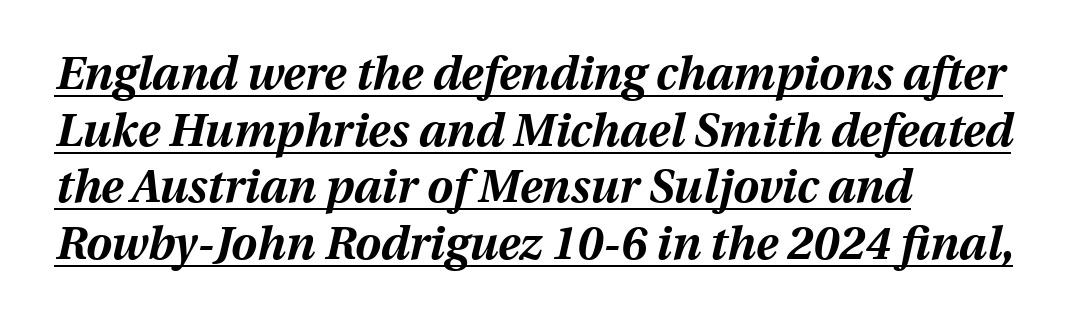
{"italic": "yes", "lean": "right", "slant_degrees": 13, "bold": "yes", "weight": "bold", "width": "normal", "stroke_contrast": "medium", "x_height": "medium", "monospaced": "no", "underline": "yes", "align": "left", "line_spacing_ratio": 1.23, "letter_spacing": "normal", "letter_spacing_em": 0.0, "glyph_px": 46}
